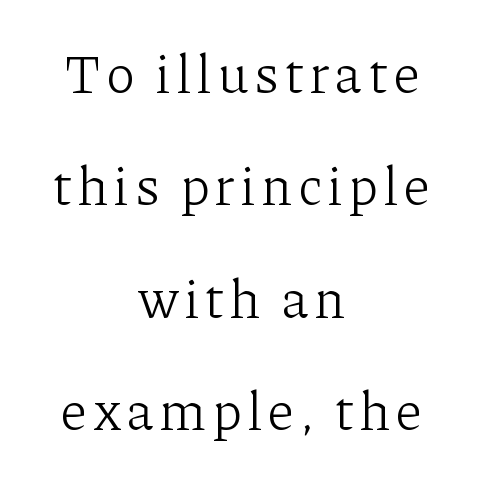
The image shows 54 px light serif type, upright; set centered, loose line spacing (2.08x), not underlined; low stroke contrast and a medium x-height.
